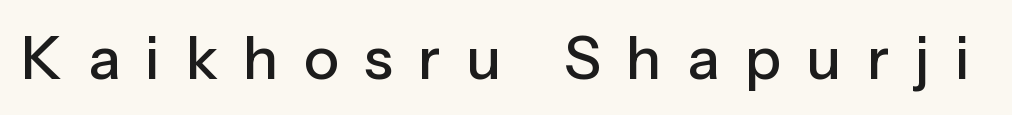
Q: Is the text italic (slanted)? A: No, it is upright.
Q: Is the typeface a serif or a sans-serif typeface? A: Sans-serif.
Q: Is the text underlined? A: No.
Q: Is the spacing between letters normal or unusually wide? A: Unusually wide.
Q: Width (condensed, normal, or wide)? A: Normal.
Q: Stroke contrast? A: Low.
Q: x-height? A: Medium.
Q: Monospaced? A: No.
